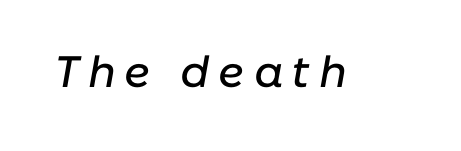
You could not count columns in this text — the font is proportionally spaced. These lines were composed using italics. Rule under the text: the space is simply empty. Here the glyphs are tracked loosely, breaking word shapes into spaced letters.
